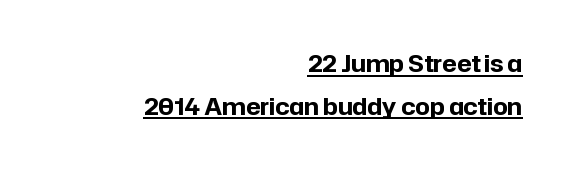
The image shows 23 px bold type, upright; set right-aligned, line spacing 1.86x, normal letter spacing, underlined.
